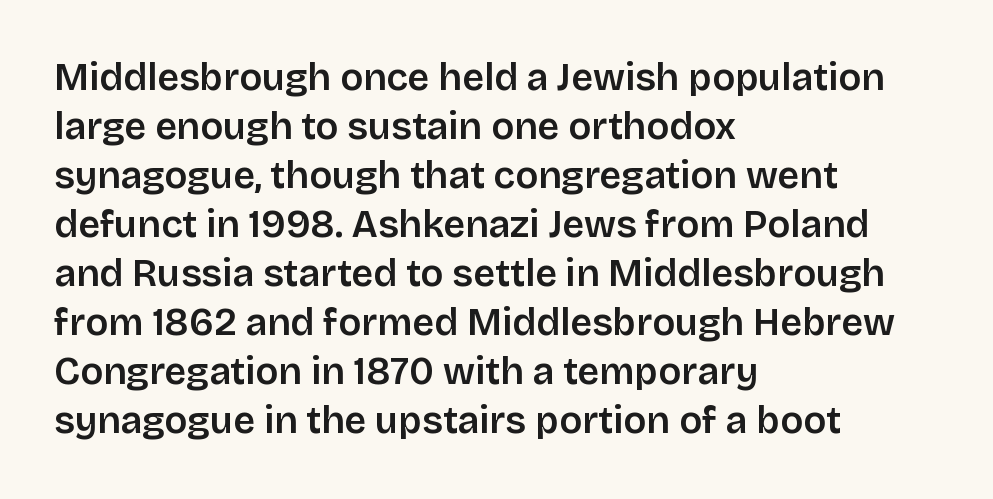
If you measured baseline to baseline, you'd find a middling distance. Is there any slant? The stems are plumb. Looks like regular typesetting: each glyph gets only the width it needs. Unlike a traditional serif, this face leaves its strokes unadorned. The space directly below the letters is spotless. The typesetting leans somewhat heavy: a semibold.
